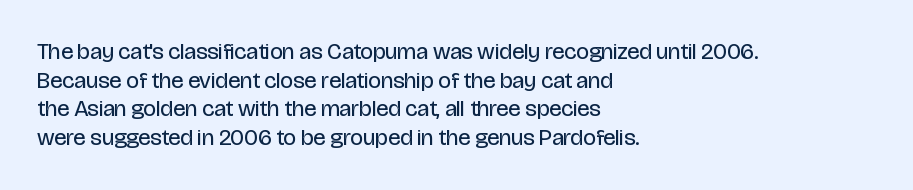
Q: Is the text bold? A: No.
Q: Is the text italic (slanted)? A: No, it is upright.
Q: Is the text underlined? A: No.
Q: How is the paragraph aligned? A: Left-aligned.
Q: Is the spacing between letters normal or unusually wide? A: Normal.
Q: Is the spacing between lines tight, normal or loose? A: Normal.
